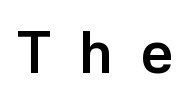
The image shows 58 px semibold sans-serif type, upright; set unusually wide letter spacing (+0.47 em), not underlined; low stroke contrast and a medium x-height.
